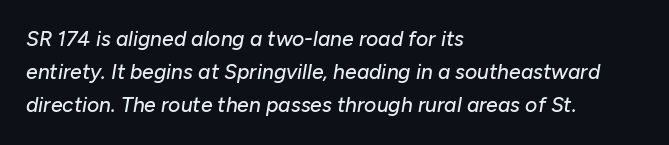
The image shows 21 px text type, italic (leaning right); set left-aligned, normal line spacing (1.58x), normal letter spacing, not underlined.
